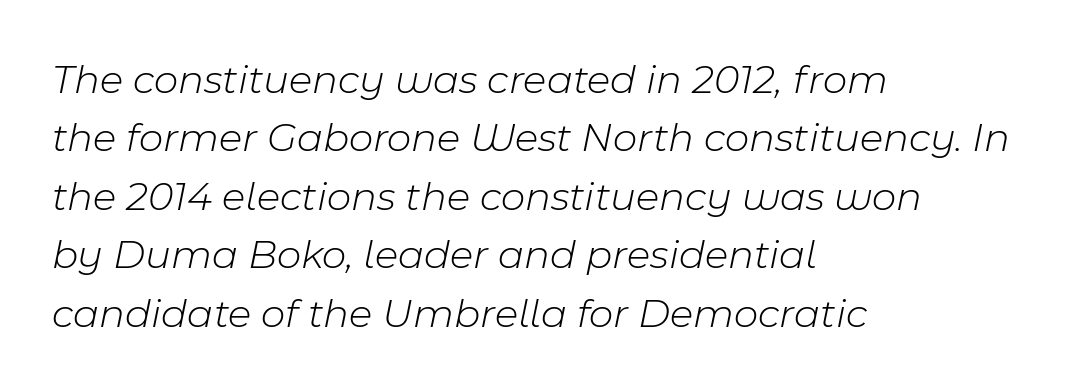
Q: Is the text bold? A: No.
Q: Is the text italic (slanted)? A: Yes, it leans right by about 11 degrees.
Q: Is the text underlined? A: No.
Q: How is the paragraph aligned? A: Left-aligned.
Q: Is the spacing between letters normal or unusually wide? A: Normal.
Q: Is the spacing between lines tight, normal or loose? A: Normal.
Q: Width (condensed, normal, or wide)? A: Normal.
Q: Stroke contrast? A: Low.
Q: x-height? A: Medium.
Q: Monospaced? A: No.
